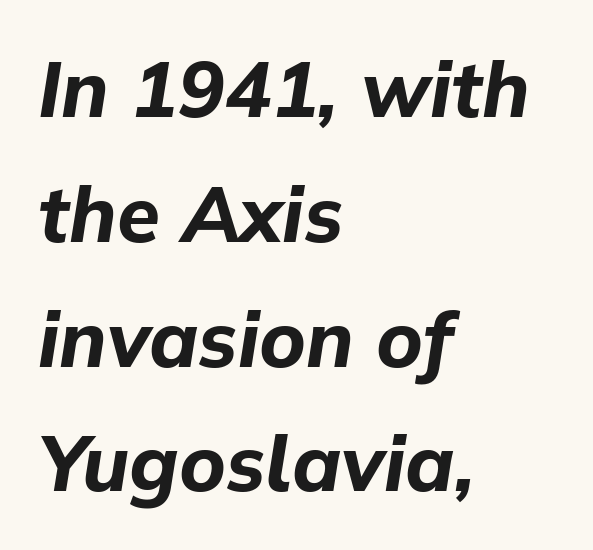
The image shows 78 px bold type, italic (leaning right); set left-aligned, normal line spacing (1.6x), normal letter spacing, not underlined; low stroke contrast and a medium x-height.
